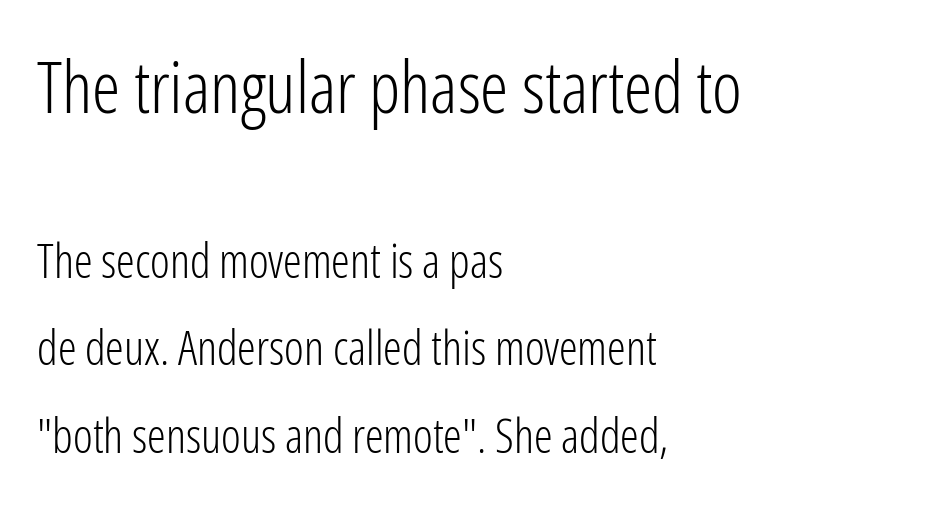
Heaviness? Minimal to ordinary, like unemphasized prose. A student would notice the top passage is typeset larger than what follows. Typeset ragged right — the left edge is the straight one. Descender tails drop into unmarked territory. Ordinary non-slanted type is in use.
